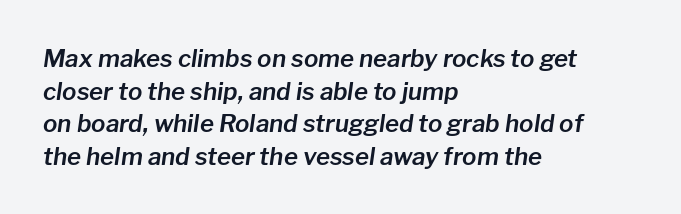
One-word summary of the alignment: left. No extra tracking has been applied to these lines. Slant detected: the letters are inclined. Baseline-to-baseline distance is the conventional proportion of letter height. Plain, unruled lines of type.
